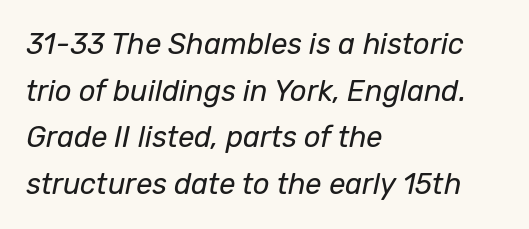
The image shows 29 px regular-weight type, italic (leaning right); set left-aligned, normal line spacing (1.61x), normal letter spacing, not underlined; low stroke contrast and a medium x-height.
